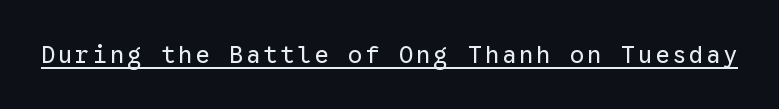
{"italic": "no", "bold": "no", "underline": "yes", "glyph_px": 24}
